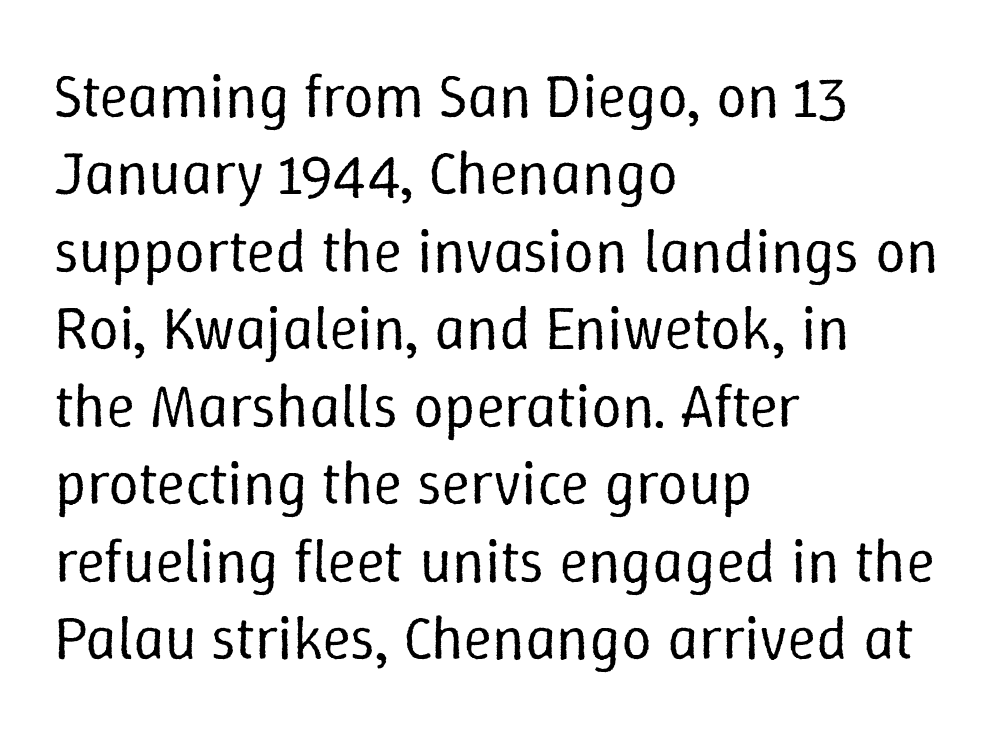
Q: Is the text bold? A: No.
Q: Is the text italic (slanted)? A: No, it is upright.
Q: Is the text underlined? A: No.
Q: How is the paragraph aligned? A: Left-aligned.
Q: Is the spacing between letters normal or unusually wide? A: Normal.
Q: Is the spacing between lines tight, normal or loose? A: Normal.
Q: Width (condensed, normal, or wide)? A: Normal.
Q: Stroke contrast? A: Low.
Q: x-height? A: Medium.
Q: Monospaced? A: No.
